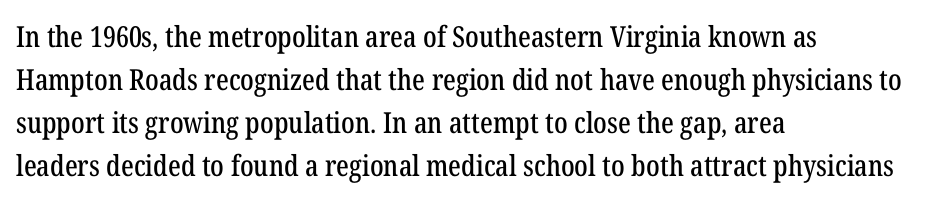
{"serif": "yes", "italic": "no", "width": "condensed", "stroke_contrast": "low", "x_height": "medium", "monospaced": "no", "underline": "no", "align": "left", "line_spacing": "normal", "line_spacing_ratio": 1.48, "letter_spacing": "normal", "letter_spacing_em": 0.0, "glyph_px": 29}
